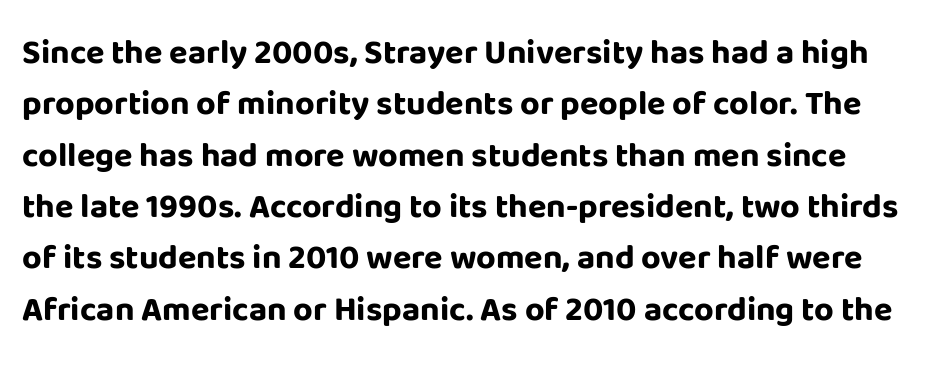
Q: Is the text bold? A: Yes.
Q: Is the text italic (slanted)? A: No, it is upright.
Q: Is the typeface a serif or a sans-serif typeface? A: Sans-serif.
Q: Is the text underlined? A: No.
Q: Is the spacing between letters normal or unusually wide? A: Normal.
Q: Is the spacing between lines tight, normal or loose? A: Normal.
Q: Width (condensed, normal, or wide)? A: Normal.
Q: Stroke contrast? A: Low.
Q: x-height? A: Large.
Q: Monospaced? A: No.
